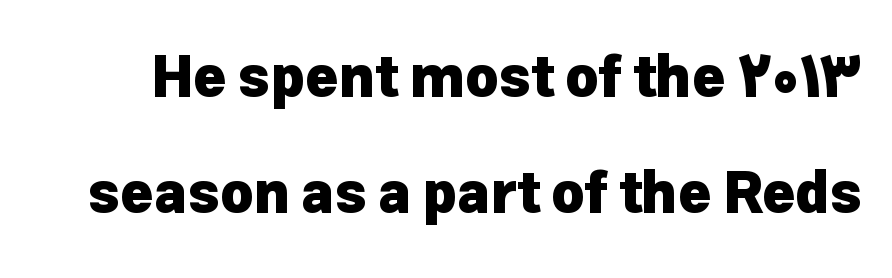
{"serif": "no", "italic": "no", "bold": "yes", "weight": "heavy", "width": "normal", "stroke_contrast": "low", "x_height": "medium", "monospaced": "no", "underline": "no", "line_spacing": "loose", "line_spacing_ratio": 2.04, "letter_spacing": "normal", "letter_spacing_em": 0.0, "glyph_px": 57}
